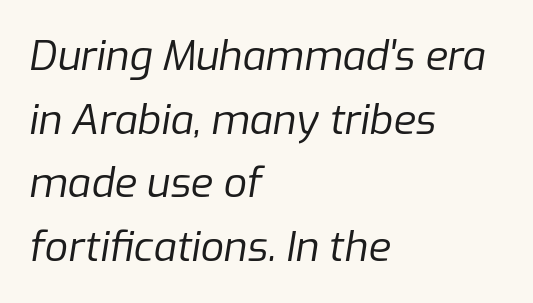
Nothing unusual about the tracking: characters are spaced as the font intends. Would a proofreader flag this as italicized? Yes. Do the characters align in a grid? No, the font is proportional. Reading down the column, the eye jumps a familiar distance to each next line.
